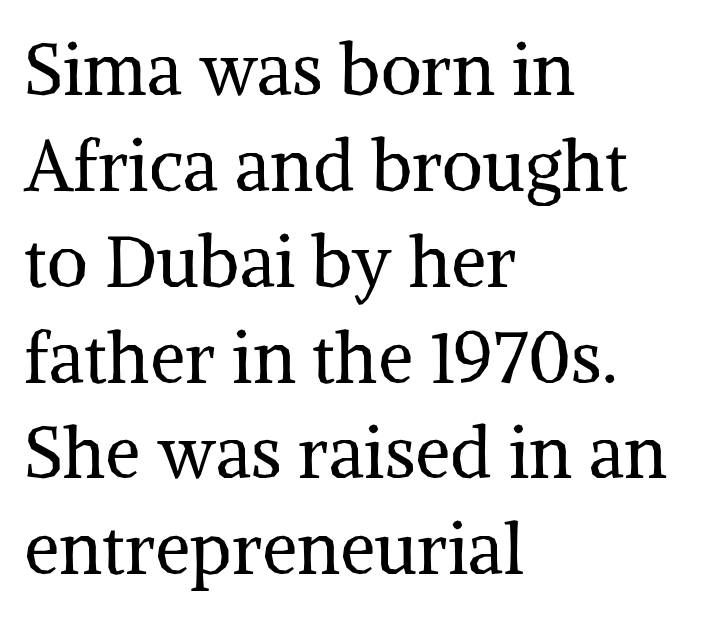
Nobody touched the tracking dial on this one. The typesetter chose a ragged-right arrangement here. What's the leading like? Ordinary, nothing unusual. Check under the words: just untouched page. Is this a fixed-width face? No — the glyphs have proportional, varying widths. Stroke mass is kept to a normal reading level or below.
